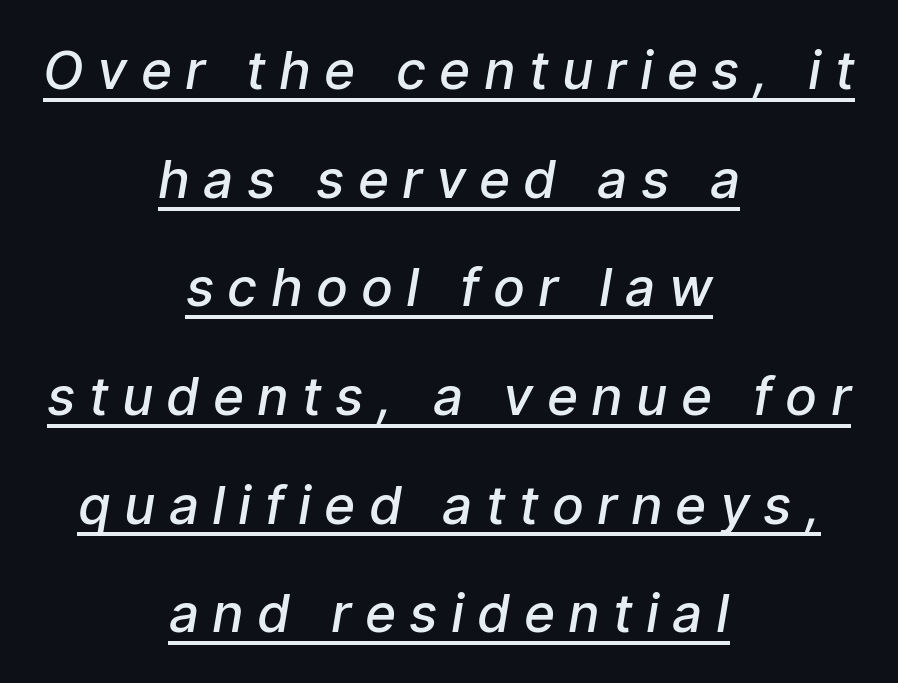
{"serif": "no", "bold": "semi", "weight": "semibold", "width": "normal", "stroke_contrast": "low", "x_height": "medium", "monospaced": "no", "underline": "yes", "align": "center", "line_spacing": "loose", "line_spacing_ratio": 2.05, "letter_spacing": "wide", "letter_spacing_em": 0.25, "glyph_px": 53}
